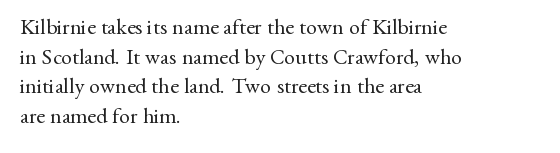
Unmarked baselines from the first word to the last. The designer left line spacing at the default. The rendering anchors every line to the left-hand side. The gaps between neighbouring characters are ordinary and unremarkable. The type sits square on the baseline with zero lean.
